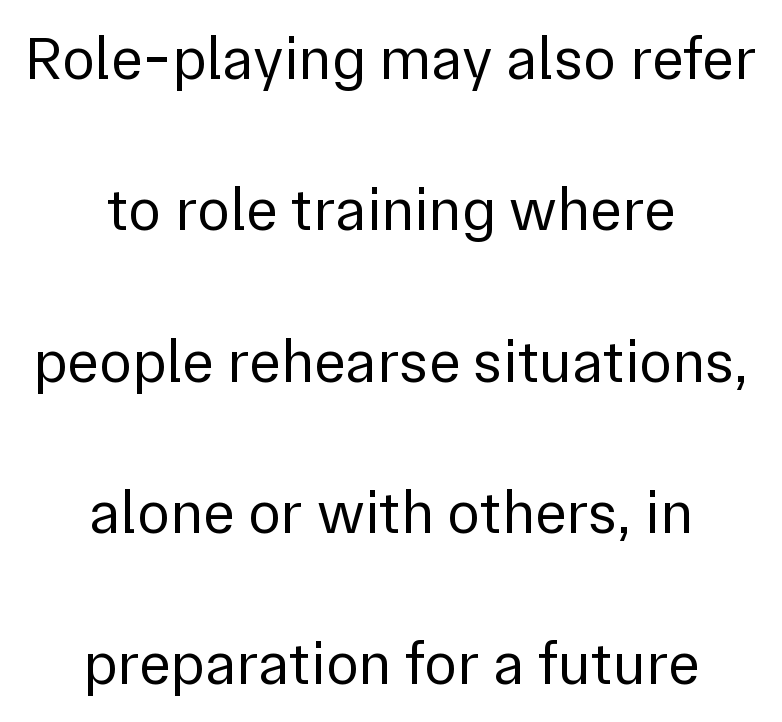
{"serif": "no", "italic": "no", "bold": "no", "weight": "regular", "width": "normal", "x_height": "medium", "monospaced": "no", "underline": "no", "align": "center", "line_spacing": "loose", "line_spacing_ratio": 2.48, "letter_spacing": "normal", "letter_spacing_em": 0.0, "glyph_px": 61}
